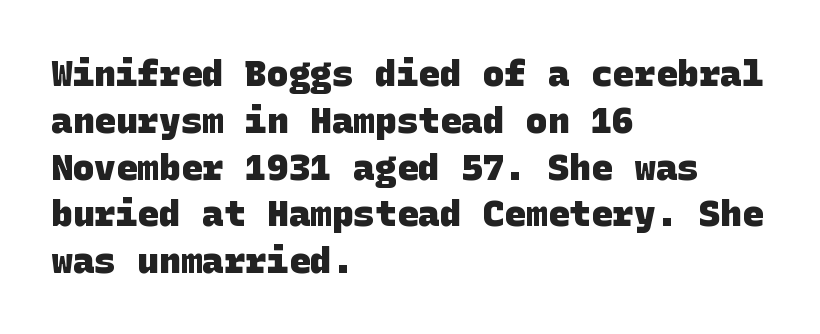
{"serif": "no", "bold": "yes", "weight": "heavy", "width": "normal", "stroke_contrast": "low", "x_height": "large", "underline": "no", "align": "left", "line_spacing": "normal", "line_spacing_ratio": 1.3, "letter_spacing": "normal", "letter_spacing_em": 0.0, "glyph_px": 36}
